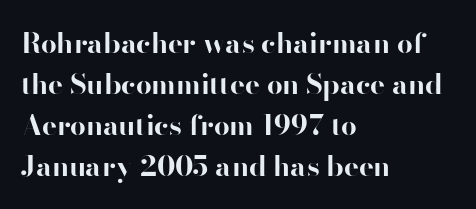
{"serif": "no", "italic": "no", "bold": "yes", "weight": "bold", "width": "normal", "stroke_contrast": "high", "x_height": "small", "monospaced": "no", "underline": "no", "align": "left", "line_spacing": "normal", "line_spacing_ratio": 1.46, "letter_spacing": "normal", "letter_spacing_em": 0.0, "glyph_px": 28}
